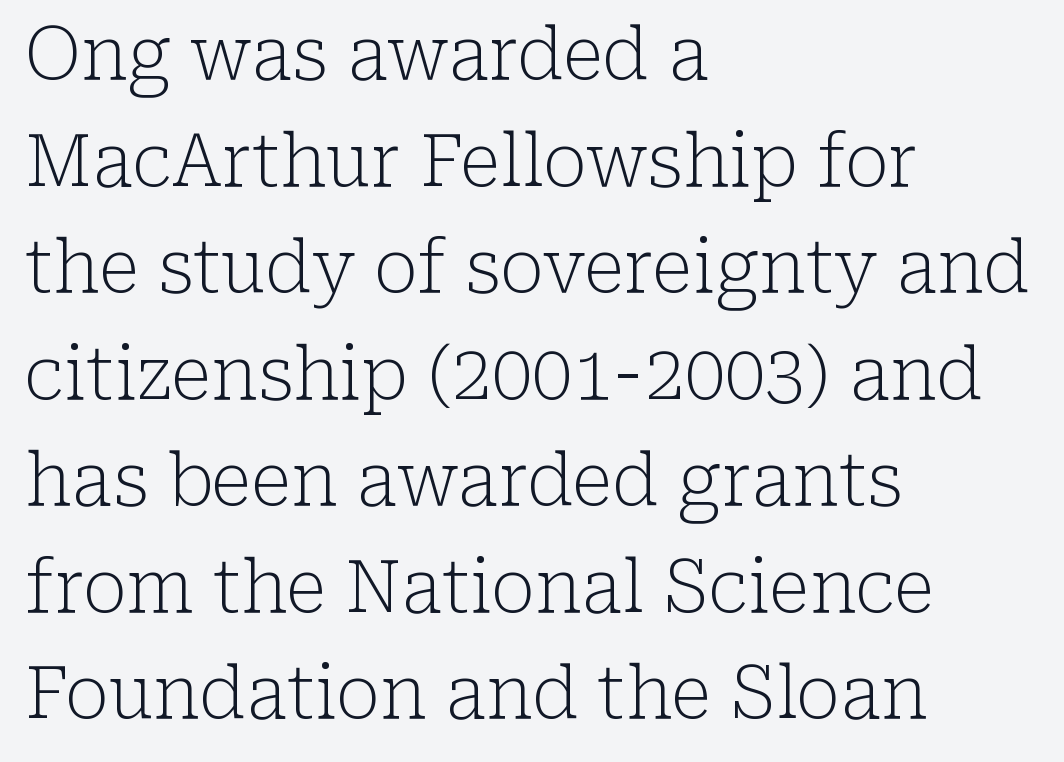
{"serif": "yes", "italic": "no", "bold": "no", "weight": "light", "width": "normal", "stroke_contrast": "low", "x_height": "medium", "monospaced": "no", "underline": "no", "align": "left", "line_spacing": "normal", "line_spacing_ratio": 1.48, "letter_spacing": "normal", "letter_spacing_em": 0.0, "glyph_px": 72}
